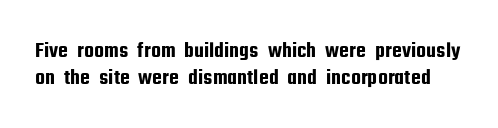
{"italic": "no", "underline": "no", "line_spacing_ratio": 1.24, "letter_spacing": "normal", "letter_spacing_em": 0.0, "glyph_px": 22}
